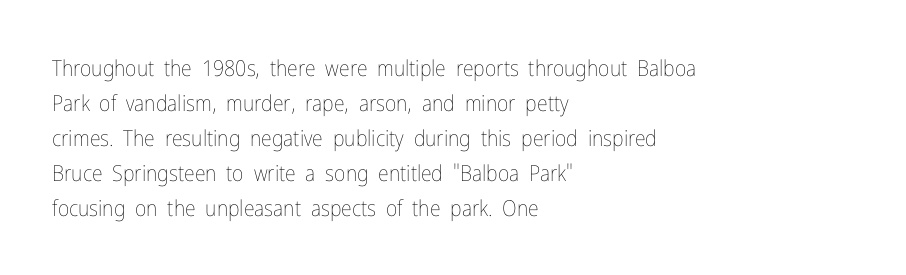
Every stem runs plumb, perpendicular to the baseline. Ink coverage per letter is moderate at most. Does extra space separate the letters? No, they use regular spacing. Line starts are locked; line ends wander. If you measured baseline to baseline, you'd find a middling distance.
